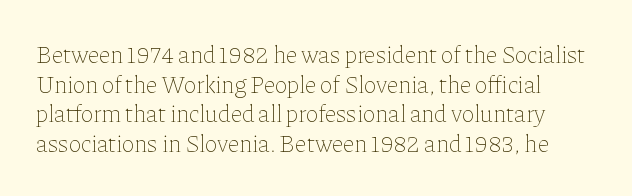
The image shows 24 px text type, upright; set line spacing 1.23x, normal letter spacing, not underlined.
